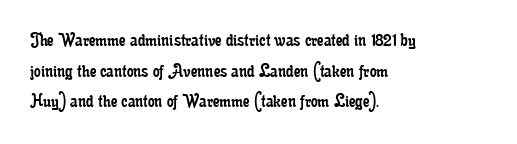
The strip under each line holds only bare page. The lines in this sample share a left origin and differ only in where they stop. The block of text has a typical density, with ordinary space between rows. A typesetter would call this zero additional tracking. Each stroke keeps to a modest, everyday thickness or less. Style check: upright.
